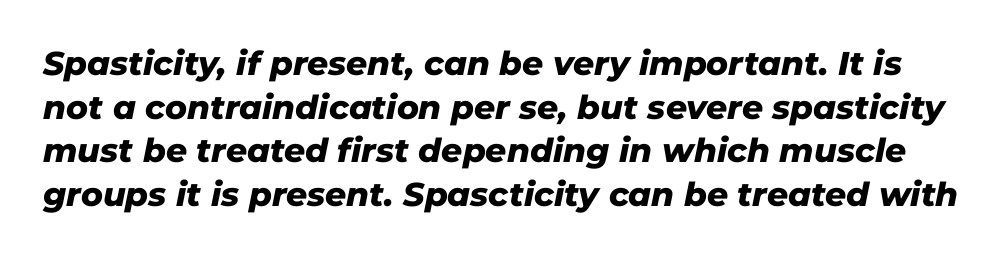
Q: Is the text bold? A: Yes.
Q: Is the text italic (slanted)? A: Yes, it leans right by about 11 degrees.
Q: Is the text underlined? A: No.
Q: Is the spacing between letters normal or unusually wide? A: Normal.
Q: Is the spacing between lines tight, normal or loose? A: Normal.
Q: Width (condensed, normal, or wide)? A: Normal.
Q: Stroke contrast? A: Low.
Q: x-height? A: Medium.
Q: Monospaced? A: No.
